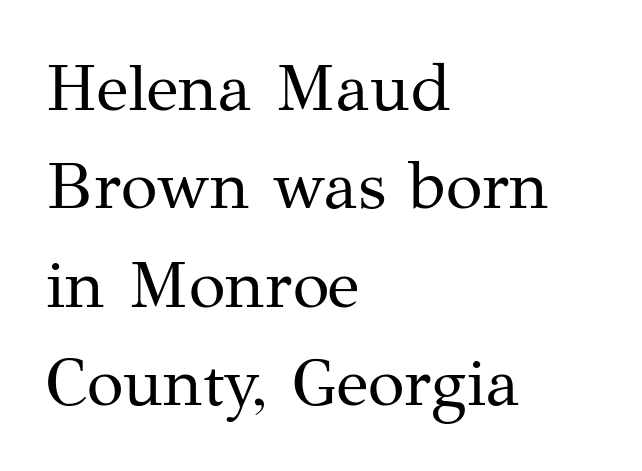
Q: Is the text bold? A: No.
Q: Is the text italic (slanted)? A: No, it is upright.
Q: Is the typeface a serif or a sans-serif typeface? A: Serif.
Q: Is the text underlined? A: No.
Q: How is the paragraph aligned? A: Left-aligned.
Q: Is the spacing between letters normal or unusually wide? A: Normal.
Q: Is the spacing between lines tight, normal or loose? A: Normal.
Q: Width (condensed, normal, or wide)? A: Normal.
Q: Stroke contrast? A: Medium.
Q: x-height? A: Medium.
Q: Monospaced? A: No.
